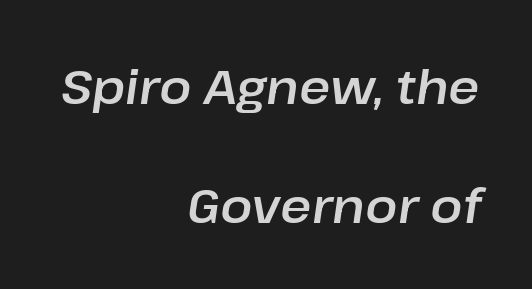
Q: Is the text italic (slanted)? A: Yes, it leans right by about 8 degrees.
Q: Is the text underlined? A: No.
Q: How is the paragraph aligned? A: Right-aligned.
Q: Is the spacing between letters normal or unusually wide? A: Normal.
Q: Is the spacing between lines tight, normal or loose? A: Loose.
Q: Width (condensed, normal, or wide)? A: Normal.
Q: Stroke contrast? A: Low.
Q: x-height? A: Medium.
Q: Monospaced? A: No.
